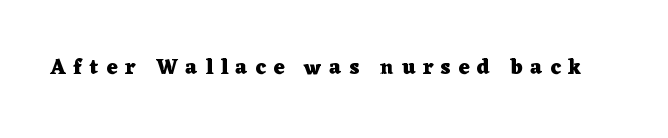
{"italic": "no", "bold": "yes", "underline": "no", "letter_spacing": "wide", "letter_spacing_em": 0.36, "glyph_px": 21}
